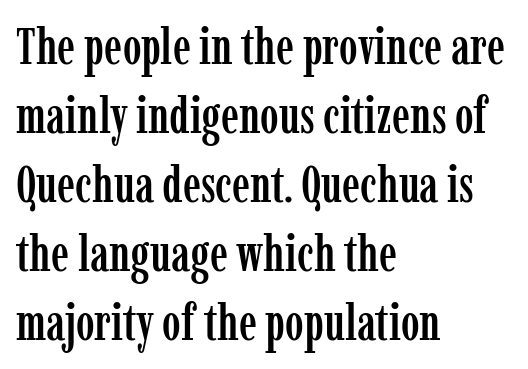
It's the straight-up-and-down kind of type. The letters advance in unequal steps, a hallmark of proportional type. The compositor pushed each line to the left boundary. Caption: standard tracking, unaltered.
